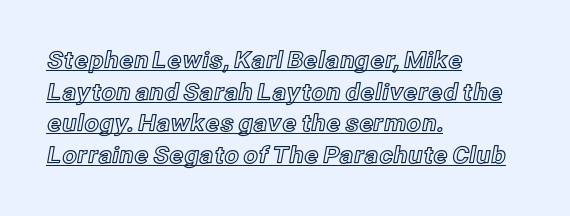
{"underline": "yes", "align": "left", "line_spacing": "normal", "line_spacing_ratio": 1.38, "letter_spacing": "normal", "letter_spacing_em": 0.0, "glyph_px": 23}
